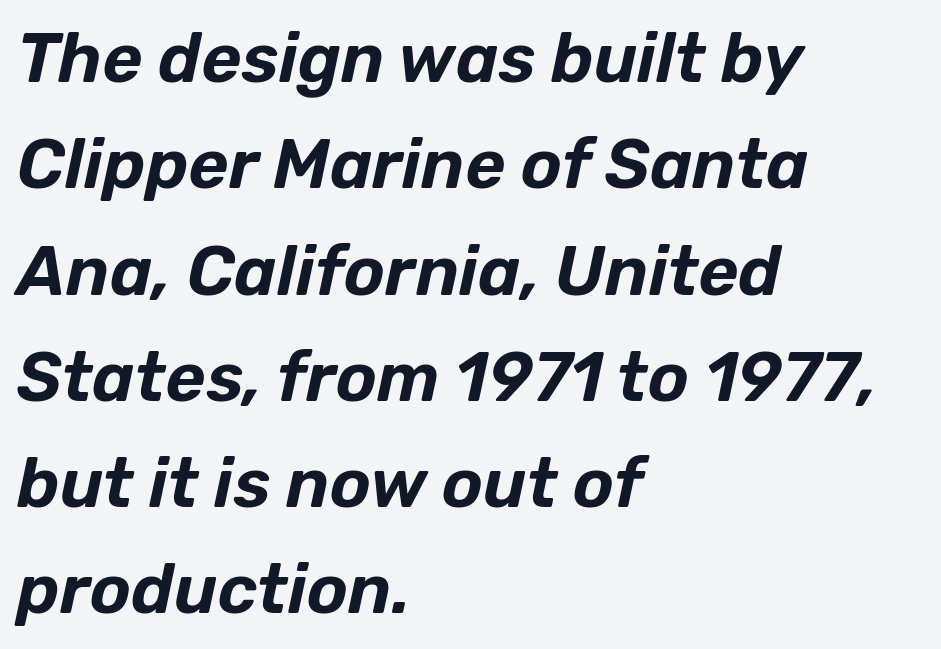
Q: Is the text italic (slanted)? A: Yes, it leans right by about 12 degrees.
Q: Is the text underlined? A: No.
Q: How is the paragraph aligned? A: Left-aligned.
Q: Is the spacing between letters normal or unusually wide? A: Normal.
Q: Is the spacing between lines tight, normal or loose? A: Normal.
Q: Width (condensed, normal, or wide)? A: Normal.
Q: Stroke contrast? A: Low.
Q: x-height? A: Medium.
Q: Monospaced? A: No.
